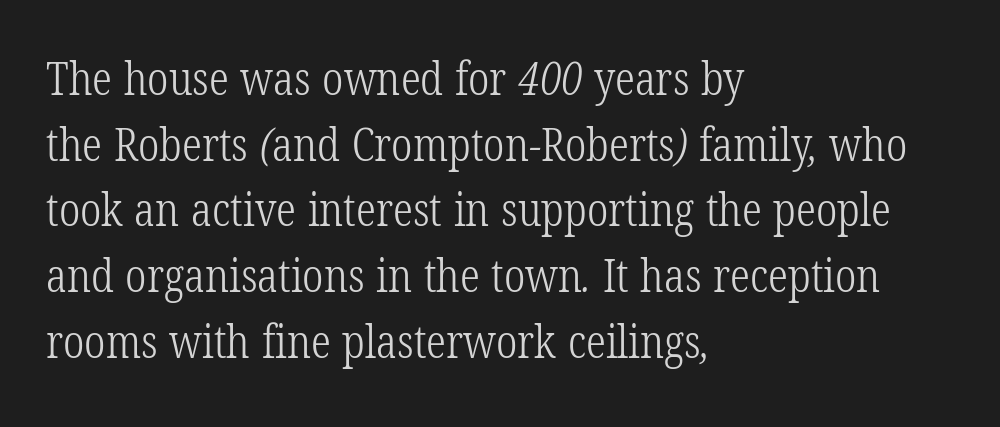
The image shows 45 px light, condensed serif type; set left-aligned, normal line spacing (1.46x), normal letter spacing, not underlined; low stroke contrast and a medium x-height.
